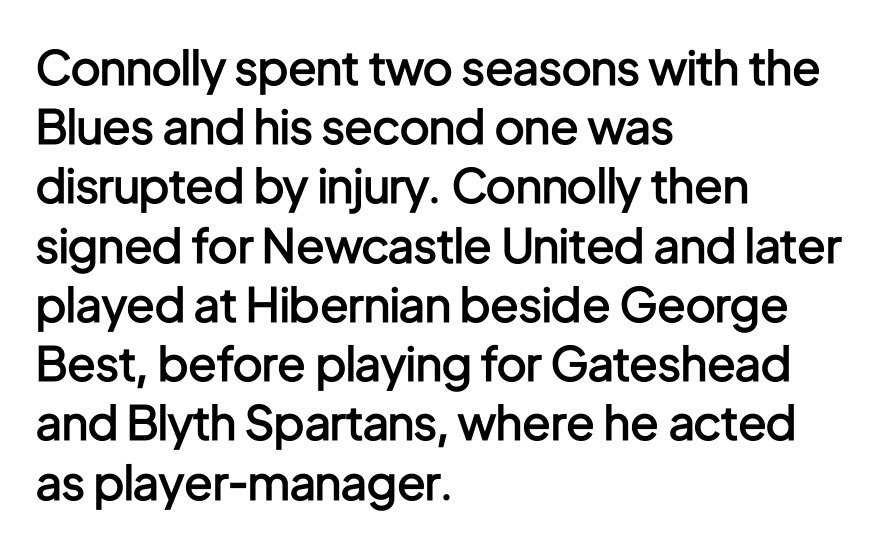
Q: Is the text bold? A: Semi-bold.
Q: Is the text italic (slanted)? A: No, it is upright.
Q: Is the typeface a serif or a sans-serif typeface? A: Sans-serif.
Q: Is the text underlined? A: No.
Q: How is the paragraph aligned? A: Left-aligned.
Q: Is the spacing between letters normal or unusually wide? A: Normal.
Q: Is the spacing between lines tight, normal or loose? A: Normal.
Q: Width (condensed, normal, or wide)? A: Condensed.
Q: Stroke contrast? A: Low.
Q: x-height? A: Medium.
Q: Monospaced? A: No.
